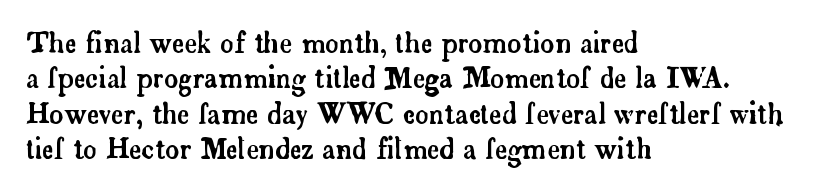
Interline gaps are of average width in this sample. The axis of the letterforms is exactly vertical. Casual observation: everything's shoved over to the left. These lines keep a tight, regular rhythm from letter to letter. Unmarked baselines from the first word to the last.
